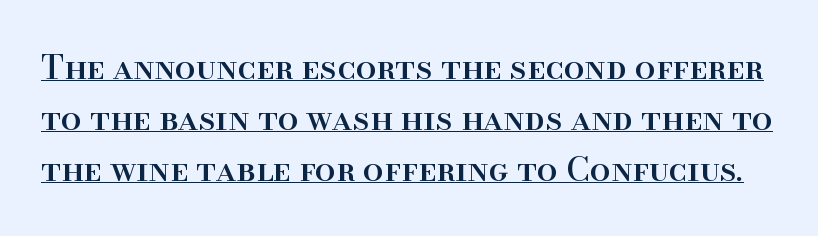
Q: Is the text italic (slanted)? A: No, it is upright.
Q: Is the typeface a serif or a sans-serif typeface? A: Serif.
Q: Is the text underlined? A: Yes.
Q: Is the spacing between letters normal or unusually wide? A: Normal.
Q: Is the spacing between lines tight, normal or loose? A: Normal.
Q: Width (condensed, normal, or wide)? A: Normal.
Q: Stroke contrast? A: High.
Q: x-height? A: Small.
Q: Monospaced? A: No.
